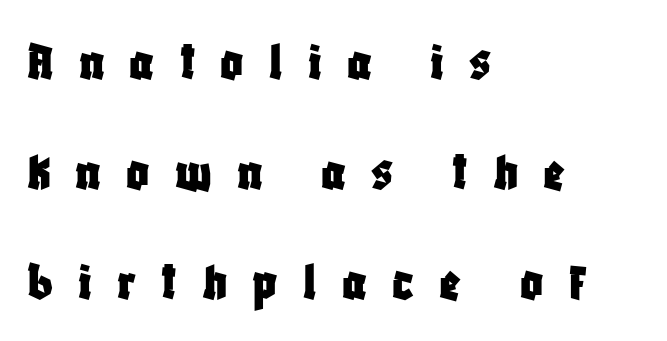
Short and long lines alike share a common starting point at left. Each new line begins a long way beneath the previous one. This is roman type, the default non-slanted kind. You could not count columns in this text — the font is proportionally spaced. These lines are composed in type without serifs.
